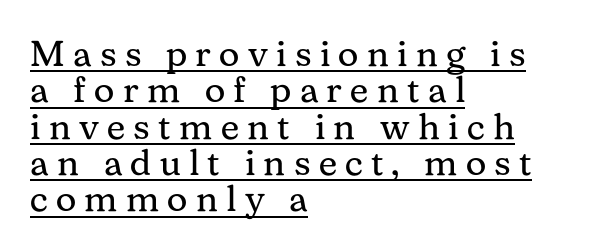
{"serif": "yes", "italic": "no", "bold": "no", "weight": "regular", "width": "normal", "stroke_contrast": "medium", "x_height": "medium", "monospaced": "no", "underline": "yes", "align": "left", "line_spacing": "tight", "line_spacing_ratio": 1.01, "letter_spacing": "wide", "letter_spacing_em": 0.23, "glyph_px": 36}
